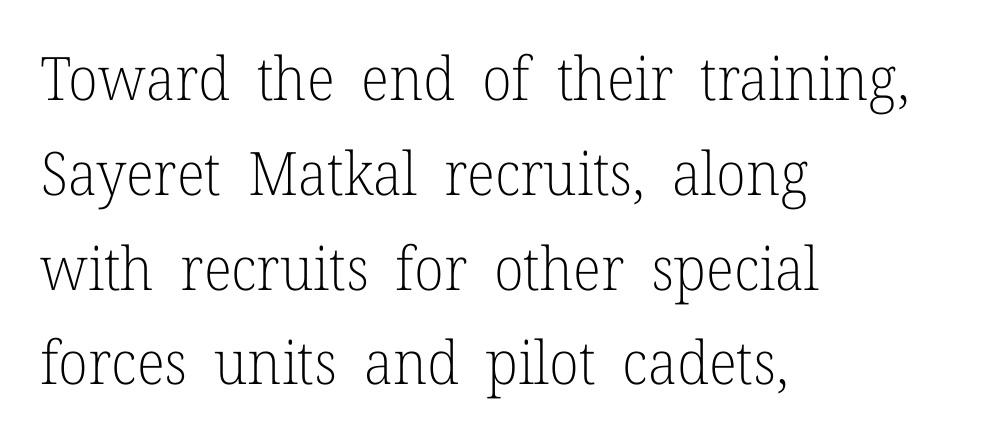
Q: Is the text bold? A: No.
Q: Is the text italic (slanted)? A: No, it is upright.
Q: Is the typeface a serif or a sans-serif typeface? A: Serif.
Q: Is the text underlined? A: No.
Q: How is the paragraph aligned? A: Left-aligned.
Q: Is the spacing between letters normal or unusually wide? A: Normal.
Q: Is the spacing between lines tight, normal or loose? A: Normal.
Q: Width (condensed, normal, or wide)? A: Normal.
Q: Stroke contrast? A: Low.
Q: x-height? A: Medium.
Q: Monospaced? A: No.
